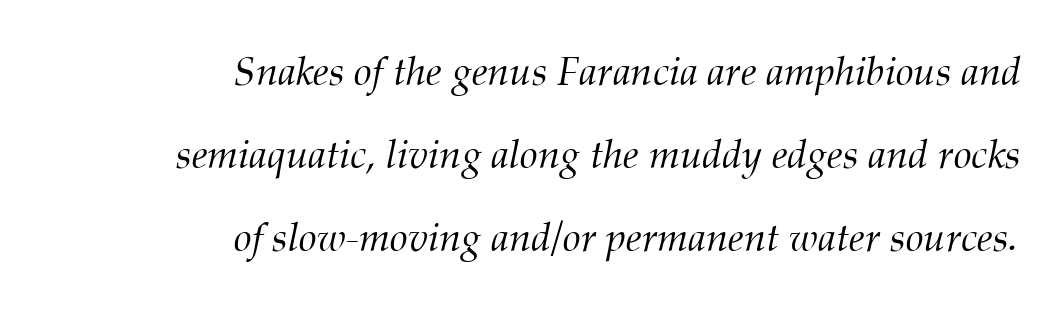
The image shows 40 px light serif type, italic (leaning right); set right-aligned, loose line spacing (2.08x), normal letter spacing, not underlined; medium stroke contrast and a medium x-height.
